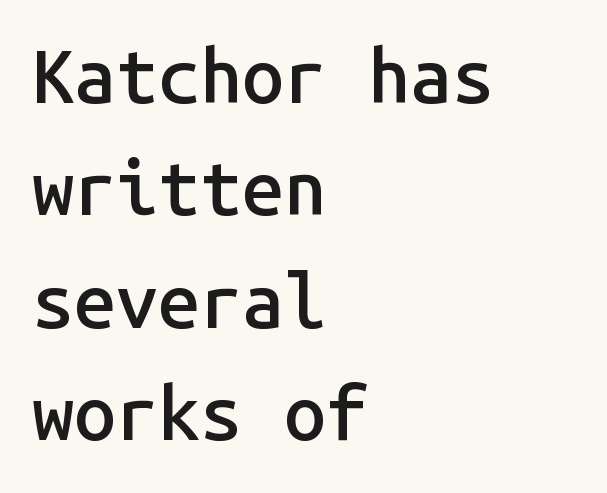
The image shows 75 px semibold sans-serif type, upright, monospaced; set left-aligned, normal line spacing (1.5x), normal letter spacing, not underlined; low stroke contrast and a medium x-height.
